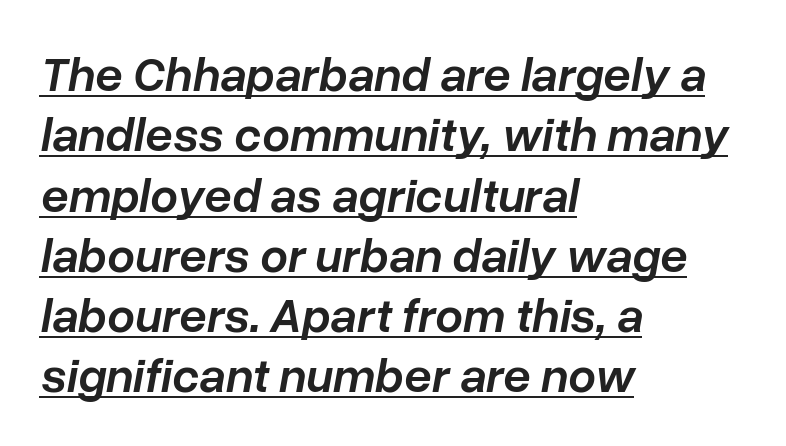
The image shows 49 px semibold type, italic (leaning right); set left-aligned, line spacing 1.23x, normal letter spacing, underlined; low stroke contrast and a medium x-height.
